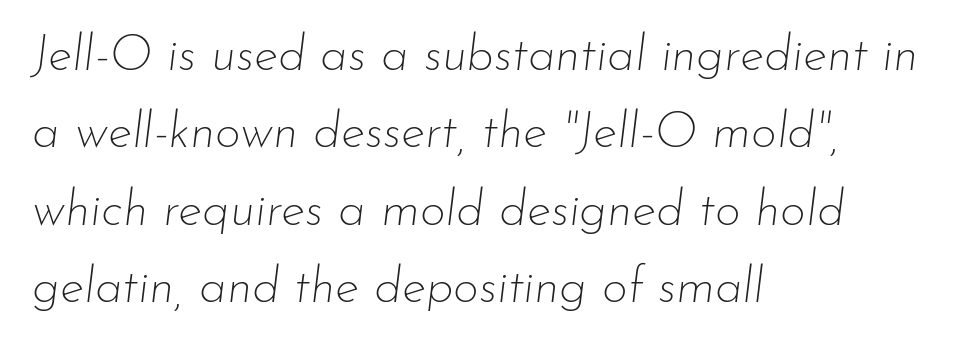
The image shows 50 px thin type, italic (leaning right); set left-aligned, normal line spacing (1.55x), normal letter spacing, not underlined; low stroke contrast and a small x-height.
